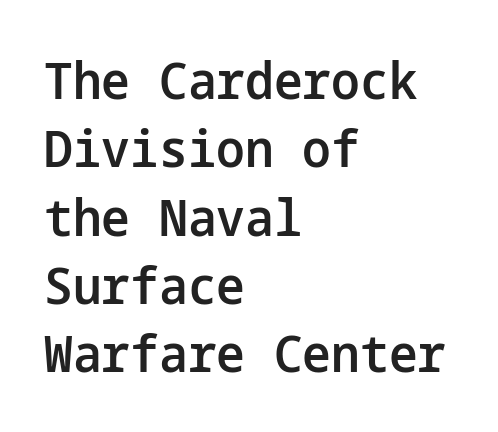
No word sits above an underline. This rendering employs a face without finishing strokes, i.e., a sans-serif. The horizontal fit of the characters is conventional and even. Bold? Not quite — semibold, heavier than regular but stopping short. Regarding leading, the lines here are spaced in the standard way. Line starts are locked; line ends wander.
